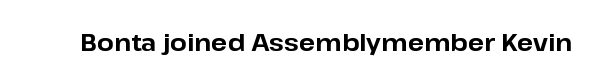
What stands out about the letter spacing? Nothing — it is the standard amount. Upright lettering throughout. Bold? Absolutely — the strokes are thick and heavy. The glyphs are unaccompanied by any horizontal stroke below them.
